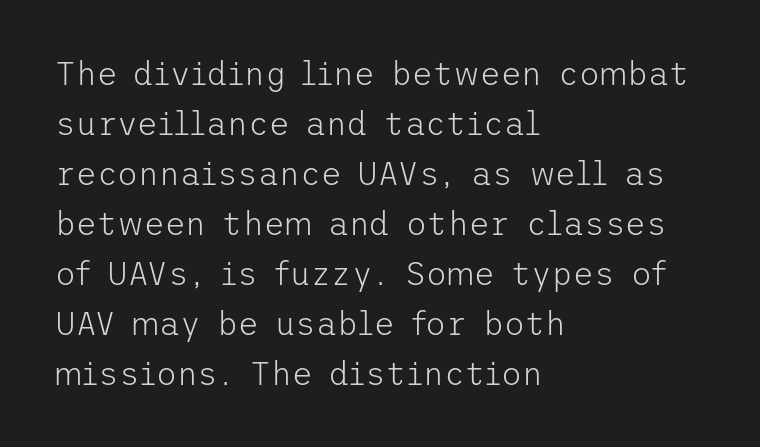
The image shows 32 px light sans-serif type, upright; set left-aligned, normal line spacing (1.56x), normal letter spacing, not underlined; low stroke contrast and a medium x-height.
